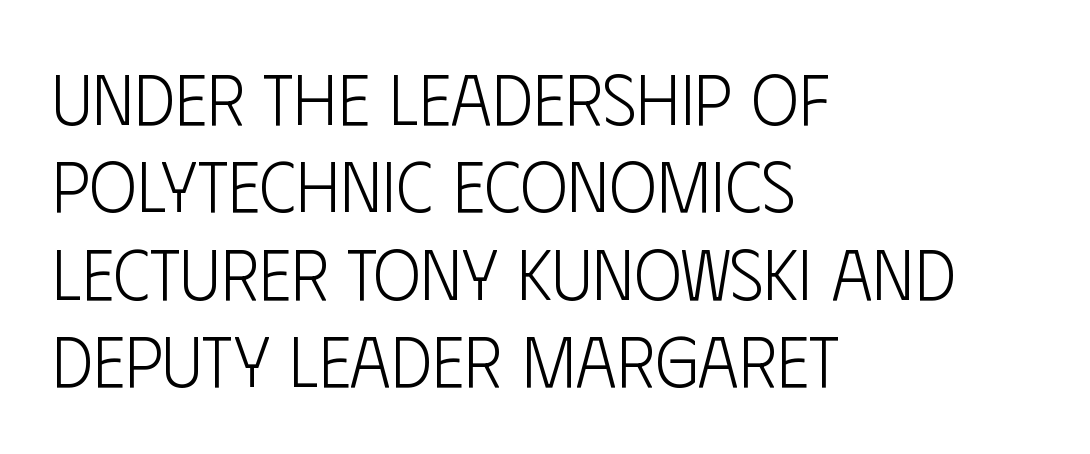
Is the block centered? No — it sits flush against the left margin. Descender tails drop into unmarked territory. Note the varied advance widths — an 'i' is clearly narrower than an 'm'. Examine the stroke ends and you'll find no serifs. Do the letters lean? They stand straight.
